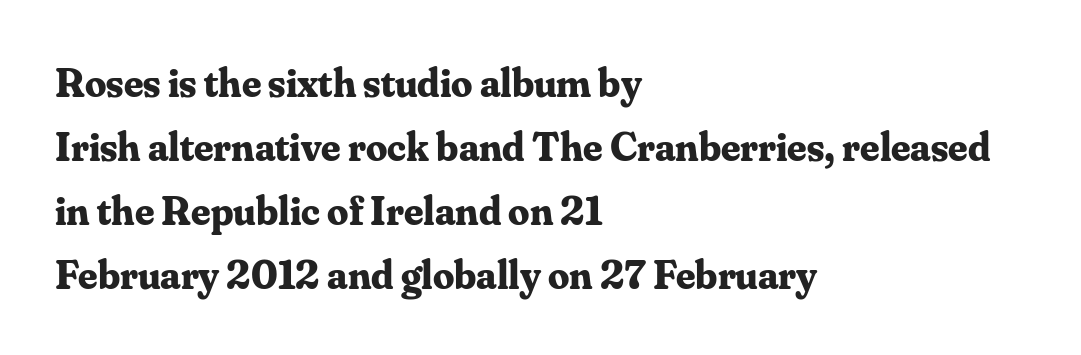
The lettering holds an erect, upright posture throughout. Short note: letters normally spaced. Words float on clear page, feet unadorned. The face used here is proportionally spaced, like ordinary book or web type. These lines sit exactly where default settings would place them.
